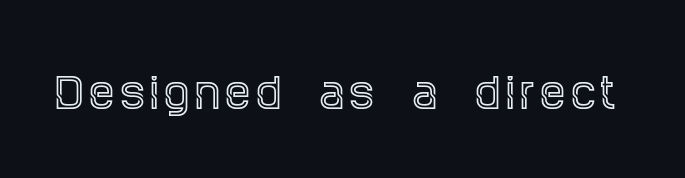
Q: Is the text italic (slanted)? A: No, it is upright.
Q: Is the typeface a serif or a sans-serif typeface? A: Serif.
Q: Is the text underlined? A: No.
Q: Width (condensed, normal, or wide)? A: Condensed.
Q: x-height? A: Large.
Q: Monospaced? A: No.
